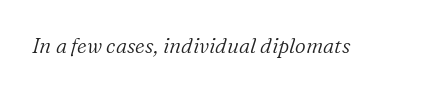
The image shows 21 px text type, italic (leaning right); set normal letter spacing, not underlined.
